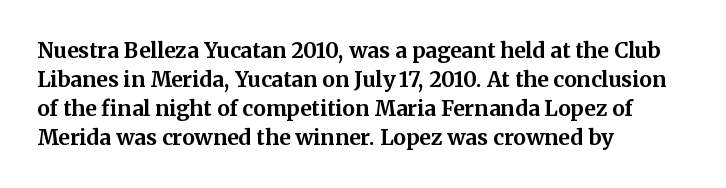
Q: Is the text bold? A: Yes.
Q: Is the text italic (slanted)? A: No, it is upright.
Q: Is the text underlined? A: No.
Q: How is the paragraph aligned? A: Left-aligned.
Q: Is the spacing between letters normal or unusually wide? A: Normal.
Q: Is the spacing between lines tight, normal or loose? A: Normal.
